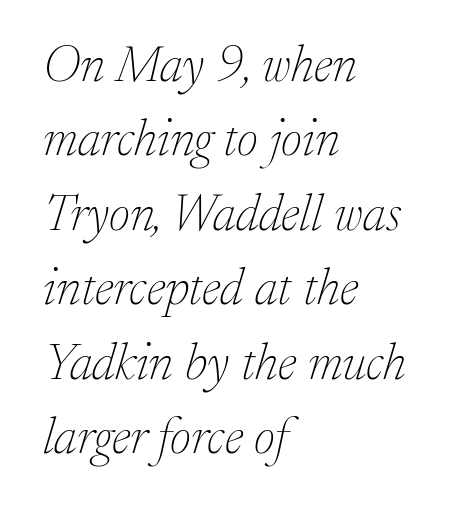
{"serif": "yes", "italic": "yes", "lean": "right", "slant_degrees": 17, "bold": "no", "weight": "thin", "width": "normal", "stroke_contrast": "low", "x_height": "medium", "monospaced": "no", "underline": "no", "align": "left", "line_spacing": "normal", "line_spacing_ratio": 1.46, "letter_spacing": "normal", "letter_spacing_em": 0.0, "glyph_px": 51}
